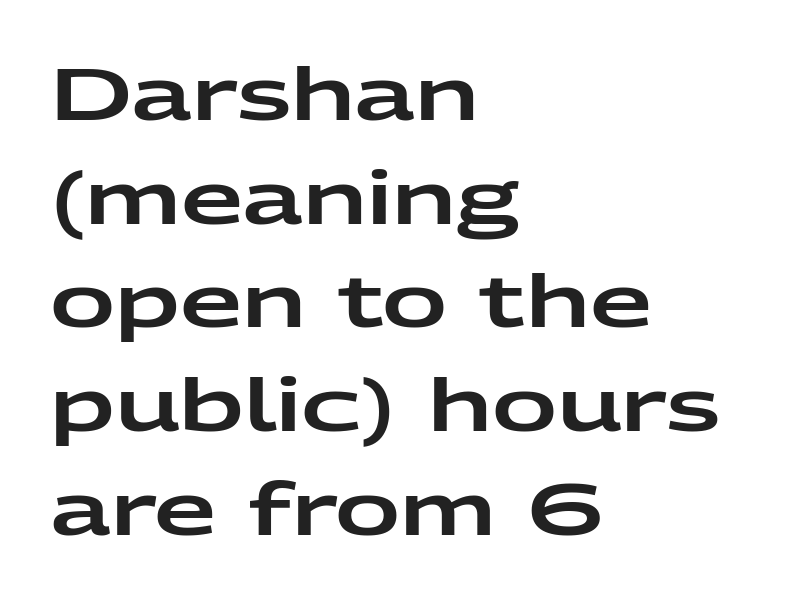
Q: Is the text italic (slanted)? A: No, it is upright.
Q: Is the typeface a serif or a sans-serif typeface? A: Sans-serif.
Q: Is the text underlined? A: No.
Q: How is the paragraph aligned? A: Left-aligned.
Q: Is the spacing between letters normal or unusually wide? A: Normal.
Q: Is the spacing between lines tight, normal or loose? A: Normal.
Q: Width (condensed, normal, or wide)? A: Wide.
Q: Stroke contrast? A: Low.
Q: x-height? A: Medium.
Q: Monospaced? A: No.
